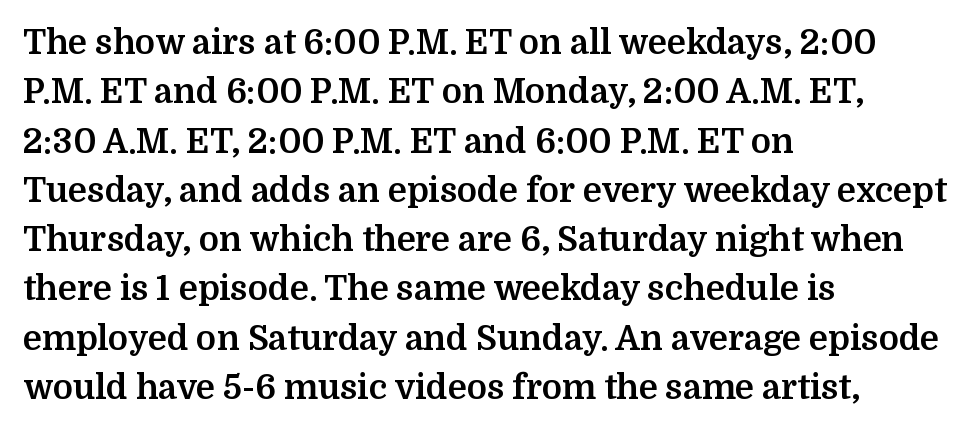
The image shows 34 px bold serif type, upright; set left-aligned, normal line spacing (1.45x), normal letter spacing, not underlined; medium stroke contrast and a medium x-height.
